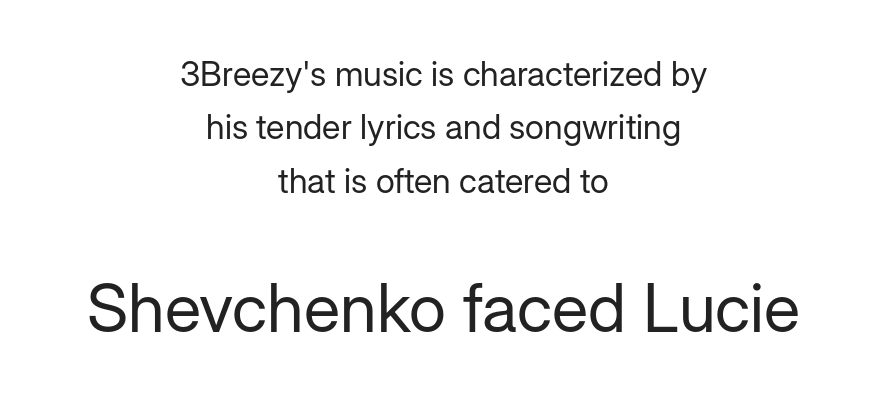
The image shows 67 px regular-weight sans-serif type, upright; set centered, normal line spacing (1.57x), normal letter spacing, not underlined; the second (bottom) block is 1.97x larger; low stroke contrast and a medium x-height.
